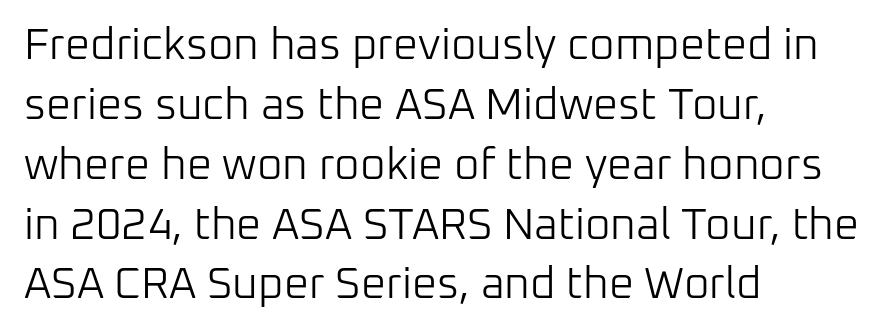
{"serif": "no", "italic": "no", "bold": "no", "weight": "light", "width": "normal", "stroke_contrast": "low", "x_height": "medium", "monospaced": "no", "underline": "no", "align": "left", "line_spacing": "normal", "line_spacing_ratio": 1.36, "letter_spacing": "normal", "letter_spacing_em": 0.0, "glyph_px": 44}
